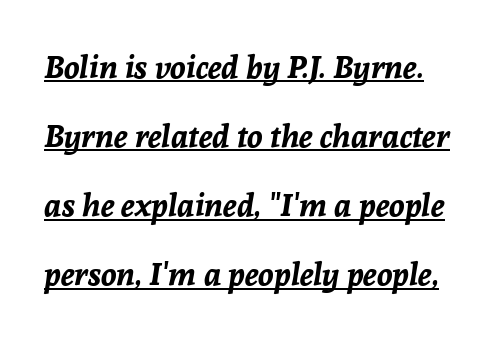
The image shows 32 px bold type, italic (leaning right); set loose line spacing (2.16x), normal letter spacing, underlined; low stroke contrast and a medium x-height.
